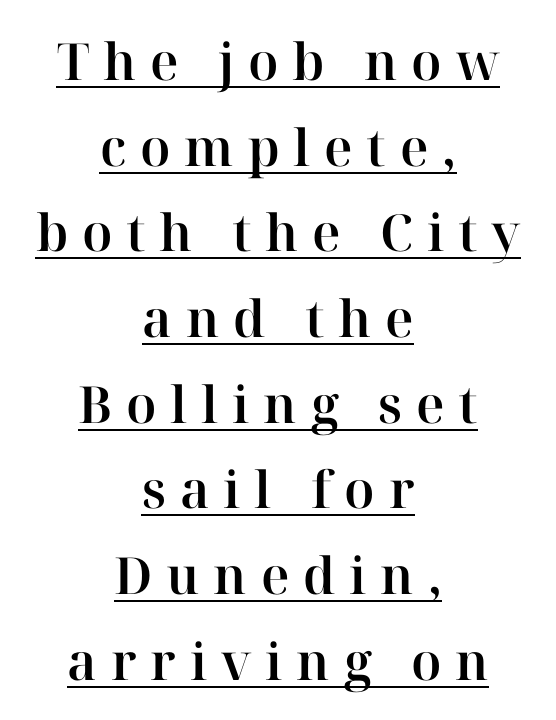
Ordinary non-slanted type is in use. This sample has the flowing, uneven cadence of proportional lettering. Glyph-to-glyph distance is far greater than everyday printed text. Yep, those are serifs on the letters.
